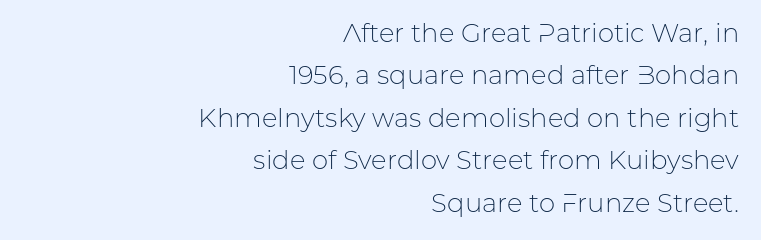
Each line ends at the same right margin while the left side varies. Students, note that the glyphs here touch the page at normal intervals. Caption: face not bold, strokes unweighted. Vertically, the passage feels balanced, rows spaced as you'd expect. Upright lettering throughout.
